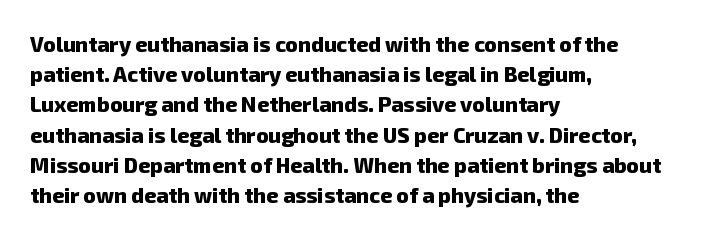
Q: Is the text bold? A: Yes.
Q: Is the text underlined? A: No.
Q: How is the paragraph aligned? A: Left-aligned.
Q: Is the spacing between letters normal or unusually wide? A: Normal.
Q: Is the spacing between lines tight, normal or loose? A: Normal.
